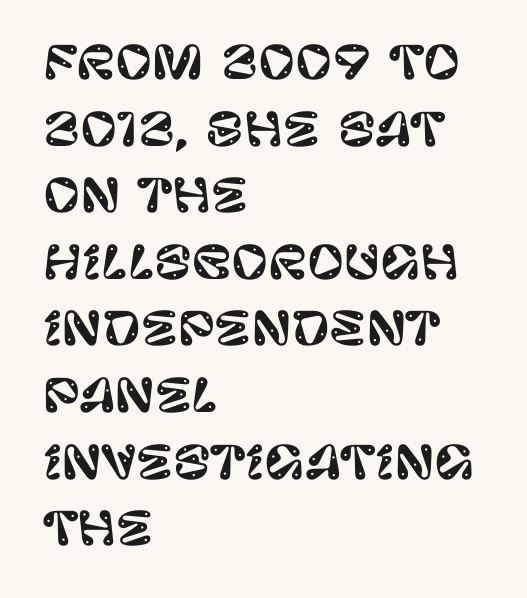
Q: Is the text italic (slanted)? A: Yes.
Q: Is the typeface a serif or a sans-serif typeface? A: Sans-serif.
Q: Is the text underlined? A: No.
Q: How is the paragraph aligned? A: Left-aligned.
Q: Is the spacing between letters normal or unusually wide? A: Normal.
Q: Is the spacing between lines tight, normal or loose? A: Normal.
Q: Width (condensed, normal, or wide)? A: Normal.
Q: Stroke contrast? A: Low.
Q: x-height? A: Large.
Q: Monospaced? A: No.
